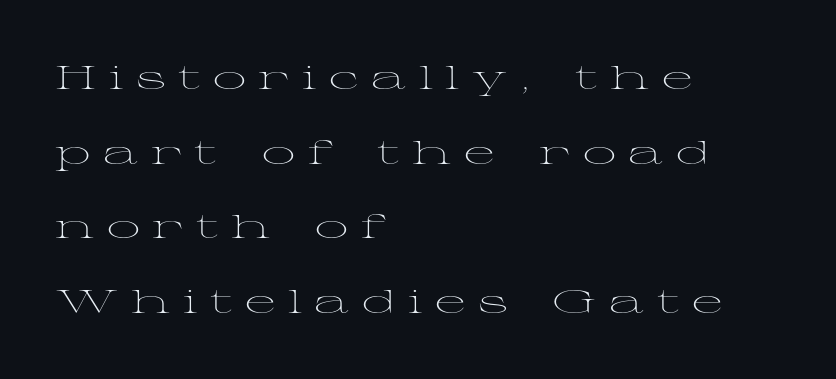
{"serif": "yes", "italic": "no", "bold": "no", "weight": "light", "width": "wide", "stroke_contrast": "medium", "x_height": "medium", "monospaced": "no", "underline": "no", "align": "left", "line_spacing": "loose", "line_spacing_ratio": 2.26, "letter_spacing": "wide", "letter_spacing_em": 0.38, "glyph_px": 33}
